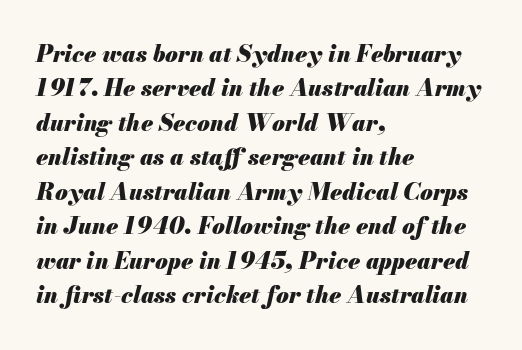
The image shows 23 px bold type, italic (leaning right); set left-aligned, normal line spacing (1.5x), normal letter spacing, not underlined.
